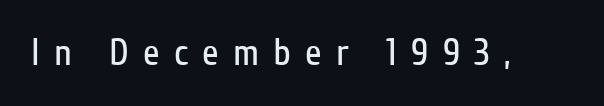
The image shows 38 px regular-weight, condensed sans-serif type, upright; set unusually wide letter spacing (+0.37 em), not underlined; low stroke contrast and a medium x-height.
